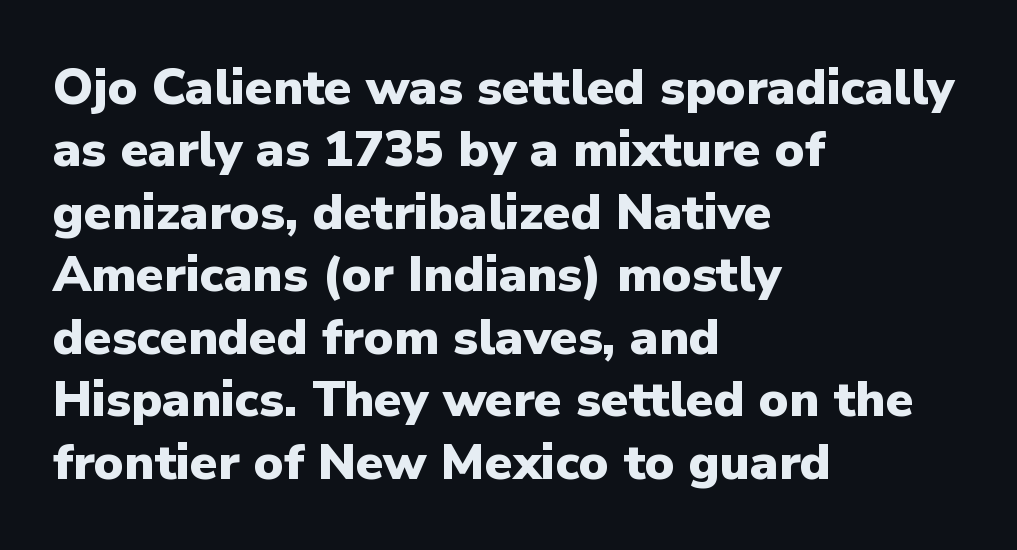
The image shows 50 px heavy sans-serif type, upright; set left-aligned, normal line spacing (1.25x), normal letter spacing, not underlined; low stroke contrast and a medium x-height.
